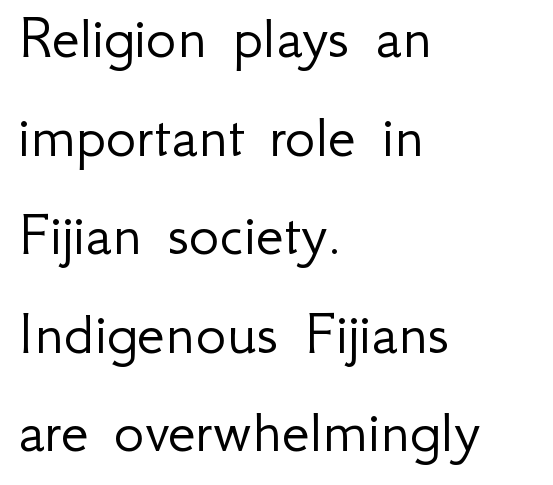
{"serif": "no", "italic": "no", "bold": "no", "weight": "light", "width": "normal", "stroke_contrast": "low", "x_height": "small", "monospaced": "no", "underline": "no", "align": "left", "line_spacing": "normal", "line_spacing_ratio": 1.54, "letter_spacing": "normal", "letter_spacing_em": 0.0, "glyph_px": 64}
